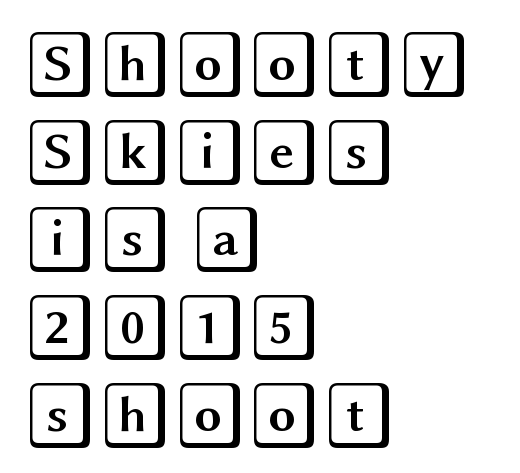
Q: Is the text italic (slanted)? A: No, it is upright.
Q: Is the text underlined? A: No.
Q: How is the paragraph aligned? A: Left-aligned.
Q: Is the spacing between letters normal or unusually wide? A: Normal.
Q: Is the spacing between lines tight, normal or loose? A: Normal.
Q: Width (condensed, normal, or wide)? A: Wide.
Q: x-height? A: Large.
